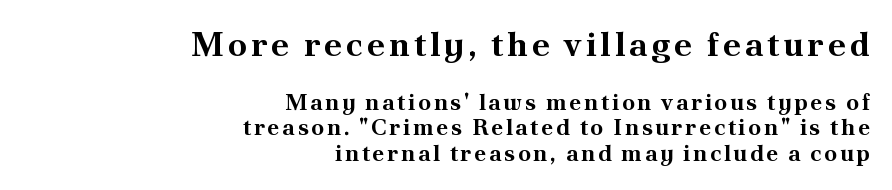
Q: Is the text bold? A: Yes.
Q: Is the text italic (slanted)? A: No, it is upright.
Q: Is the typeface a serif or a sans-serif typeface? A: Serif.
Q: Is the text underlined? A: No.
Q: How is the paragraph aligned? A: Right-aligned.
Q: Is the spacing between lines tight, normal or loose? A: Tight.
Q: Which block of text is set in a larger size, the first (top) or the second (bottom)? A: The first (top) one.
Q: Width (condensed, normal, or wide)? A: Normal.
Q: Stroke contrast? A: Medium.
Q: x-height? A: Small.
Q: Monospaced? A: No.
